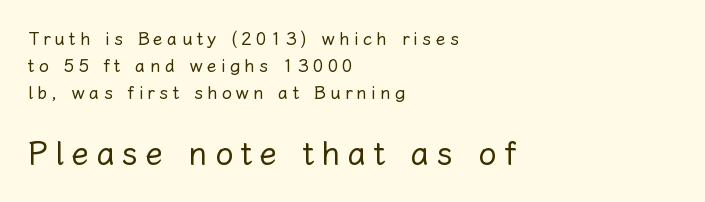
Underline: absent. Typeset ragged right — the left edge is the straight one. Visually, the bottom section dominates because its glyphs are scaled up. The rendering inserts visible extra space after every character. Tall strokes in this sample are plumb rather than angled.
